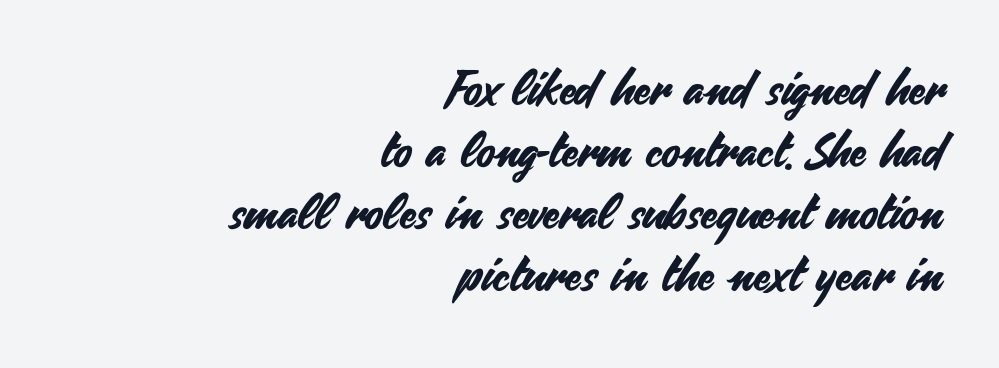
Q: Is the text italic (slanted)? A: Yes.
Q: Is the typeface a serif or a sans-serif typeface? A: Sans-serif.
Q: Is the text underlined? A: No.
Q: How is the paragraph aligned? A: Right-aligned.
Q: Is the spacing between letters normal or unusually wide? A: Normal.
Q: Is the spacing between lines tight, normal or loose? A: Normal.
Q: Width (condensed, normal, or wide)? A: Normal.
Q: Stroke contrast? A: Medium.
Q: x-height? A: Small.
Q: Monospaced? A: No.
